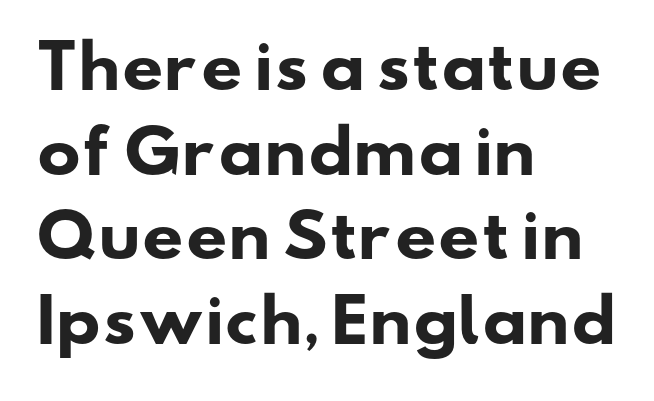
Q: Is the text bold? A: Yes.
Q: Is the typeface a serif or a sans-serif typeface? A: Sans-serif.
Q: Is the text underlined? A: No.
Q: How is the paragraph aligned? A: Left-aligned.
Q: Is the spacing between letters normal or unusually wide? A: Normal.
Q: Is the spacing between lines tight, normal or loose? A: Normal.
Q: Width (condensed, normal, or wide)? A: Wide.
Q: Stroke contrast? A: Low.
Q: x-height? A: Small.
Q: Monospaced? A: No.
